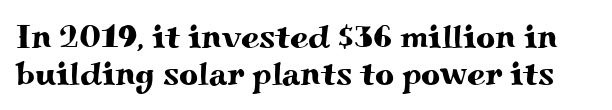
Q: Is the text italic (slanted)? A: No, it is upright.
Q: Is the typeface a serif or a sans-serif typeface? A: Serif.
Q: Is the text underlined? A: No.
Q: Is the spacing between letters normal or unusually wide? A: Normal.
Q: Is the spacing between lines tight, normal or loose? A: Tight.
Q: Width (condensed, normal, or wide)? A: Wide.
Q: Stroke contrast? A: Medium.
Q: x-height? A: Small.
Q: Monospaced? A: No.
